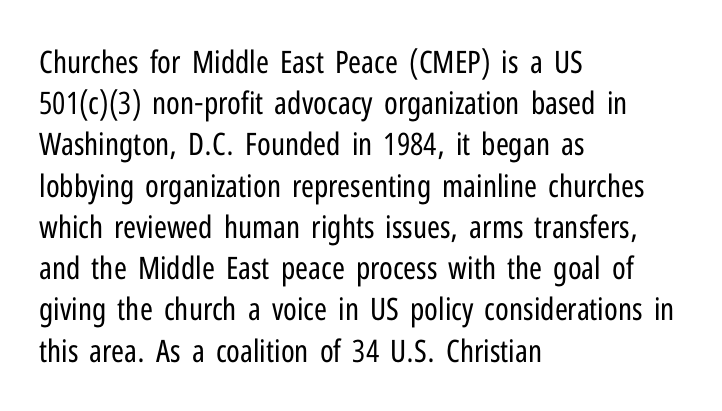
Q: Is the text bold? A: No.
Q: Is the text italic (slanted)? A: No, it is upright.
Q: Is the typeface a serif or a sans-serif typeface? A: Sans-serif.
Q: Is the text underlined? A: No.
Q: How is the paragraph aligned? A: Left-aligned.
Q: Is the spacing between letters normal or unusually wide? A: Normal.
Q: Is the spacing between lines tight, normal or loose? A: Normal.
Q: Width (condensed, normal, or wide)? A: Condensed.
Q: Stroke contrast? A: Low.
Q: x-height? A: Medium.
Q: Monospaced? A: No.
